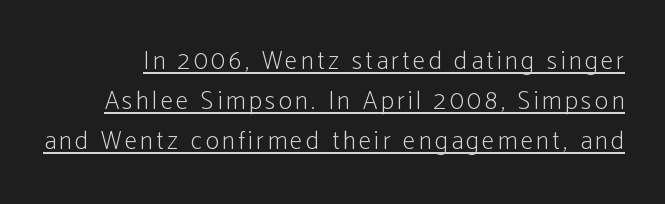
This reads as an unemphasized weight, regular at the heaviest. Is there any slant? The stems are plumb. The string is rendered with underlining switched on. This sample keeps an unexceptional amount of space between lines.
